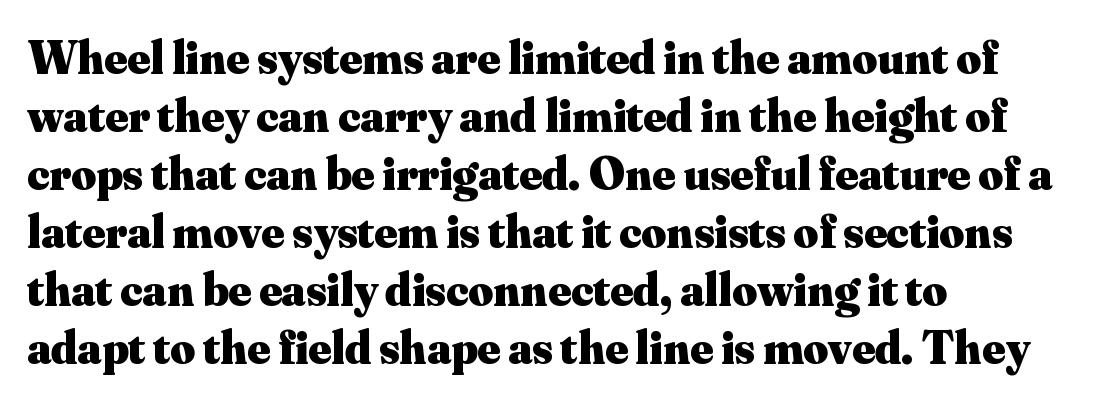
The font family rendered here belongs to the serif group. Character widths vary here, with narrow letters taking less room than wide ones. The paragraph shown leans on its left margin. A typesetter would call this zero additional tracking.
